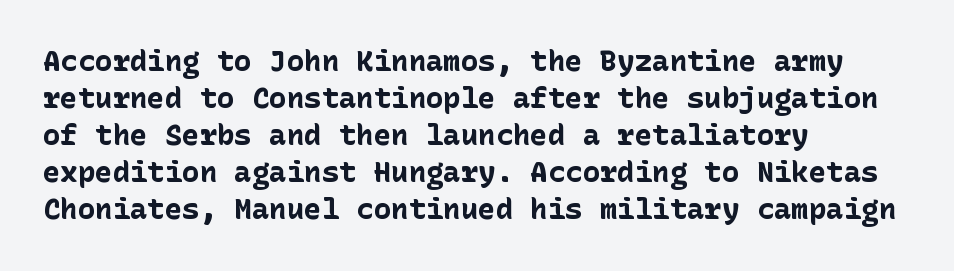
How would I describe the line gaps? Plain and ordinary. Students, this is bold: see how much ink each stroke carries. Is there any slant? The stems are plumb. The rendering keeps characters at their native spacing.
